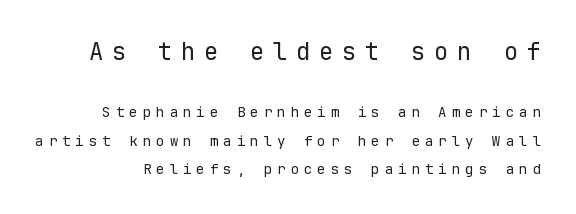
{"italic": "no", "bold": "no", "underline": "no", "line_spacing": "loose", "line_spacing_ratio": 2.01, "letter_spacing": "wide", "letter_spacing_em": 0.36, "larger_block": "first", "size_ratio": 1.71, "glyph_px": 24}
